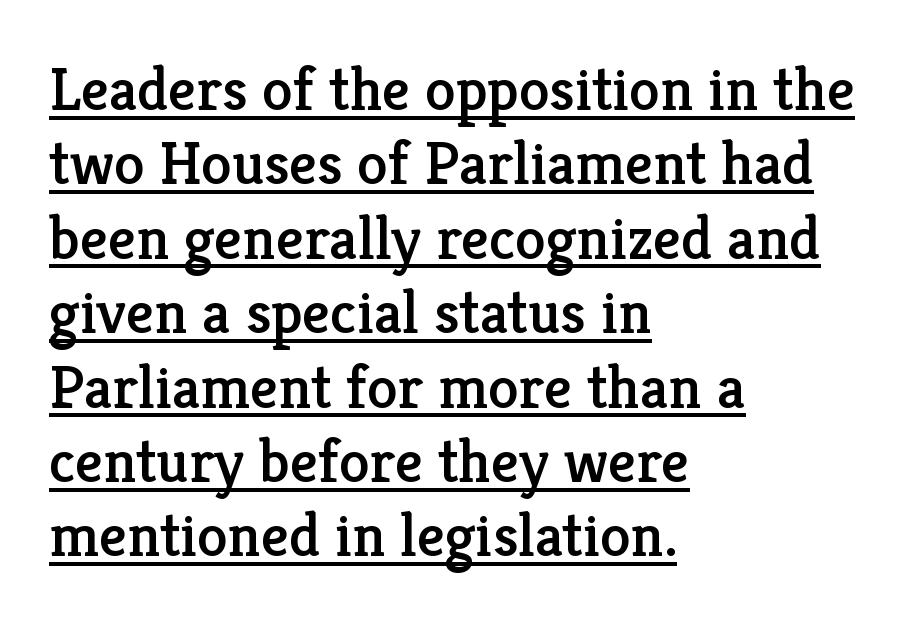
Q: Is the text italic (slanted)? A: No, it is upright.
Q: Is the typeface a serif or a sans-serif typeface? A: Serif.
Q: Is the text underlined? A: Yes.
Q: How is the paragraph aligned? A: Left-aligned.
Q: Is the spacing between letters normal or unusually wide? A: Normal.
Q: Width (condensed, normal, or wide)? A: Normal.
Q: Stroke contrast? A: Low.
Q: x-height? A: Medium.
Q: Monospaced? A: No.
